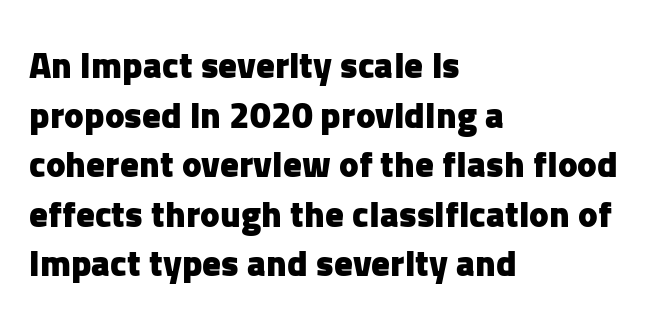
The image shows 37 px heavy sans-serif type, upright; set left-aligned, normal line spacing (1.34x), normal letter spacing, not underlined; low stroke contrast and a medium x-height.
